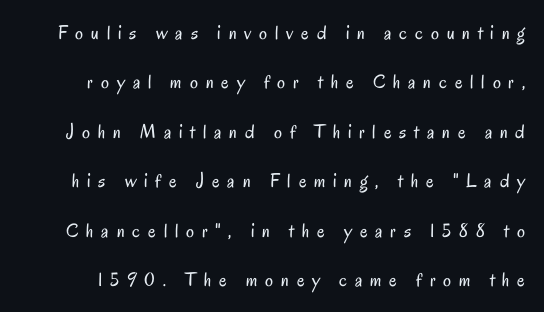
Glance below the letters and you will spot only blank space. Heft: none added — not bold. The rendering uses a large line-height, opening up the rows. Italic: no, the glyphs are upright roman.
